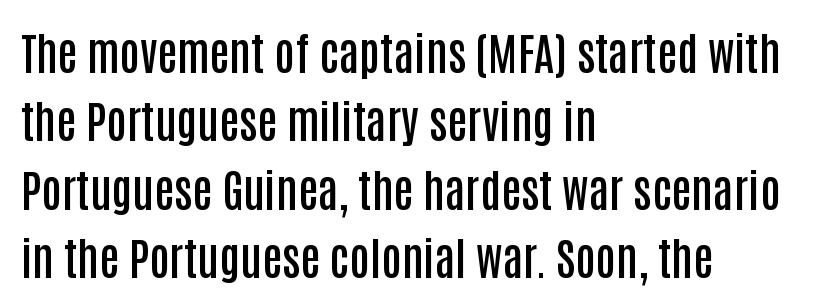
Leftover space on each line is placed entirely after the last word. Caption: semibold face, moderately heavy strokes. These lines keep a tight, regular rhythm from letter to letter. The vertical gap from one line to the next is medium.
